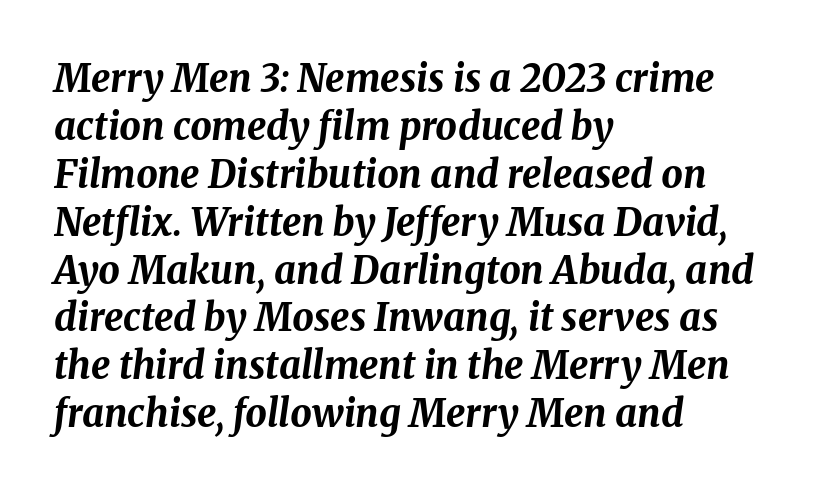
{"italic": "yes", "lean": "right", "slant_degrees": 8, "bold": "yes", "weight": "bold", "width": "normal", "stroke_contrast": "medium", "x_height": "medium", "monospaced": "no", "underline": "no", "align": "left", "line_spacing": "normal", "line_spacing_ratio": 1.26, "letter_spacing": "normal", "letter_spacing_em": 0.0, "glyph_px": 38}
